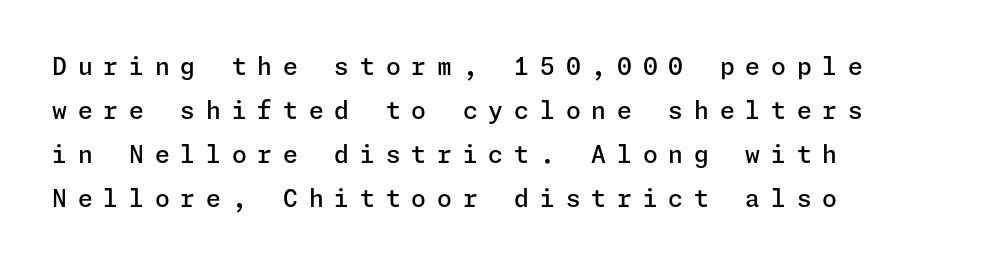
The image shows 24 px text type, upright; set left-aligned, line spacing 1.84x, unusually wide letter spacing (+0.45 em), not underlined.
